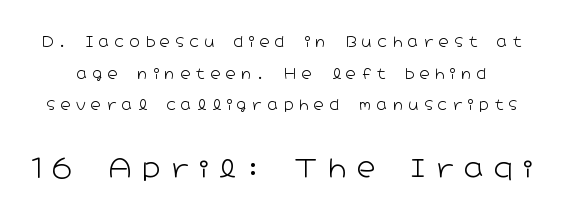
Q: Is the text bold? A: No.
Q: Is the text italic (slanted)? A: No, it is upright.
Q: Is the text underlined? A: No.
Q: Is the spacing between letters normal or unusually wide? A: Unusually wide.
Q: Is the spacing between lines tight, normal or loose? A: Loose.
Q: Which block of text is set in a larger size, the first (top) or the second (bottom)? A: The second (bottom) one.
